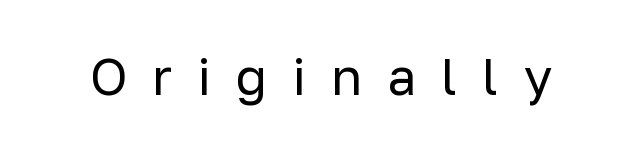
{"serif": "no", "italic": "no", "bold": "no", "weight": "regular", "width": "normal", "stroke_contrast": "low", "x_height": "medium", "monospaced": "no", "underline": "no", "letter_spacing": "wide", "letter_spacing_em": 0.49, "glyph_px": 51}
